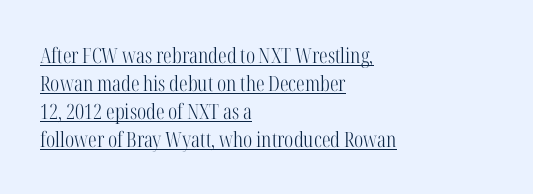
No extra ink here — the face is not bold. The line texture is even and compact thanks to regular tracking. The rendered words wear a rule along their underside. You can tell it's not italic because the verticals are truly vertical. Normally led — the rows are evenly, conventionally spaced.
